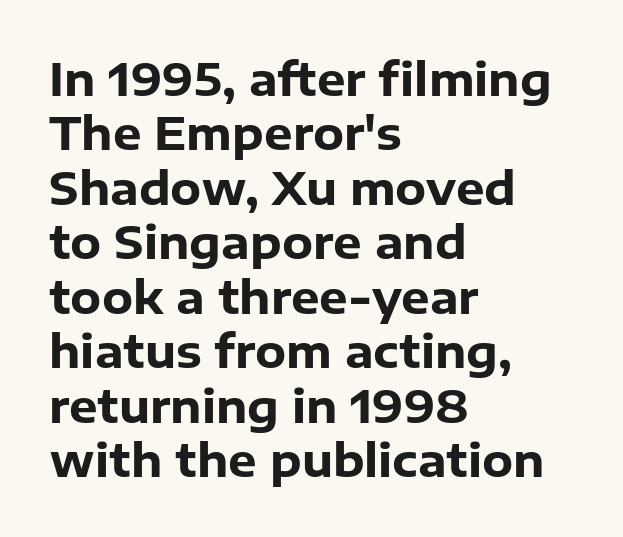
The image shows 45 px heavy sans-serif type, upright; set left-aligned, line spacing 1.21x, normal letter spacing, not underlined; low stroke contrast and a medium x-height.
